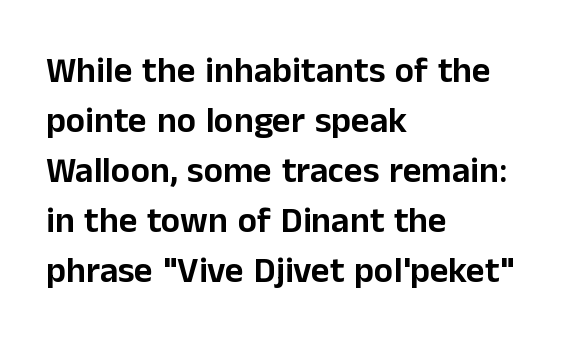
Honestly, the letter spacing is just normal — you wouldn't notice it. What kind of face is this? One without serifs — a sans. When letters stand straight like this, we call the style roman or upright. Rows of type keep a routine distance in the vertical direction.
